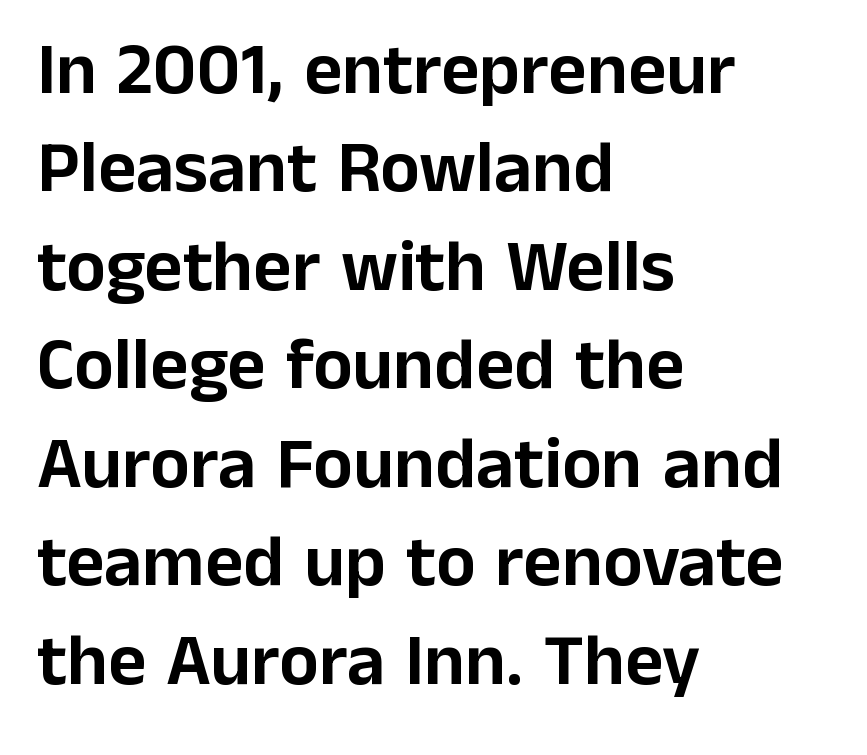
The image shows 74 px sans-serif type, upright; set left-aligned, normal line spacing (1.33x), normal letter spacing, not underlined; low stroke contrast and a medium x-height.
